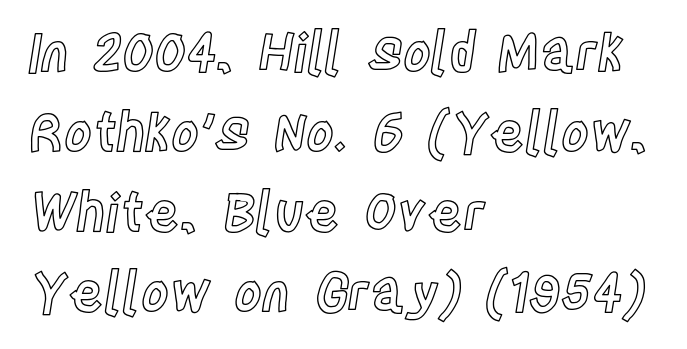
The image shows 53 px condensed type; set left-aligned, normal line spacing (1.51x), normal letter spacing, not underlined; a large x-height.
